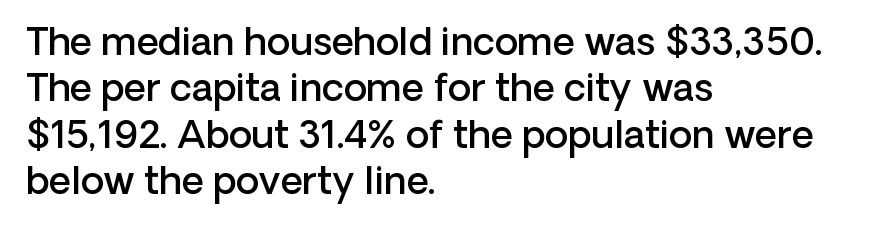
The image shows 38 px semibold sans-serif type, upright; set left-aligned, line spacing 1.22x, normal letter spacing, not underlined; low stroke contrast and a medium x-height.
